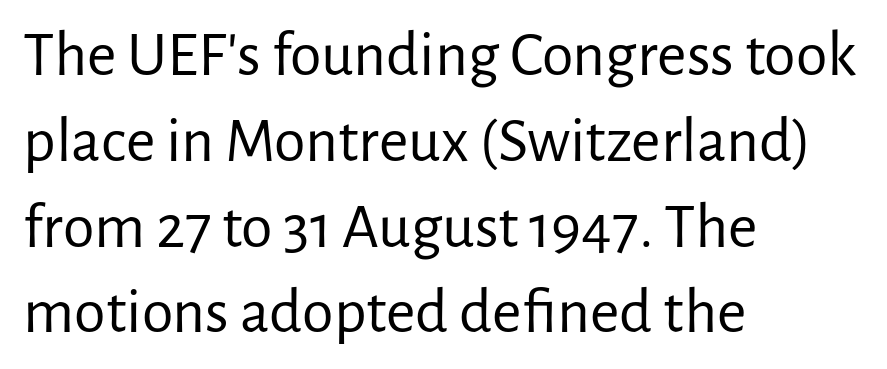
{"serif": "no", "italic": "no", "bold": "no", "weight": "regular", "width": "normal", "stroke_contrast": "low", "x_height": "medium", "monospaced": "no", "underline": "no", "align": "left", "line_spacing": "normal", "line_spacing_ratio": 1.34, "letter_spacing": "normal", "letter_spacing_em": 0.0, "glyph_px": 64}
